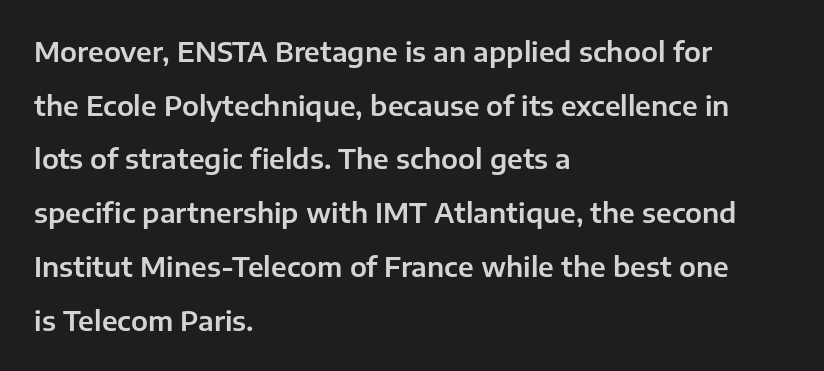
Q: Is the text italic (slanted)? A: No, it is upright.
Q: Is the text underlined? A: No.
Q: How is the paragraph aligned? A: Left-aligned.
Q: Is the spacing between letters normal or unusually wide? A: Normal.
Q: Is the spacing between lines tight, normal or loose? A: Loose.
